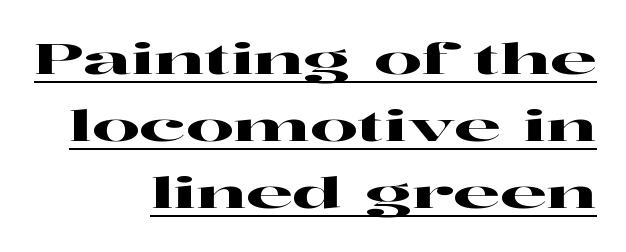
{"serif": "yes", "italic": "no", "width": "wide", "stroke_contrast": "high", "x_height": "medium", "monospaced": "no", "underline": "yes", "align": "right", "line_spacing": "normal", "line_spacing_ratio": 1.6, "letter_spacing": "normal", "letter_spacing_em": 0.0, "glyph_px": 42}
